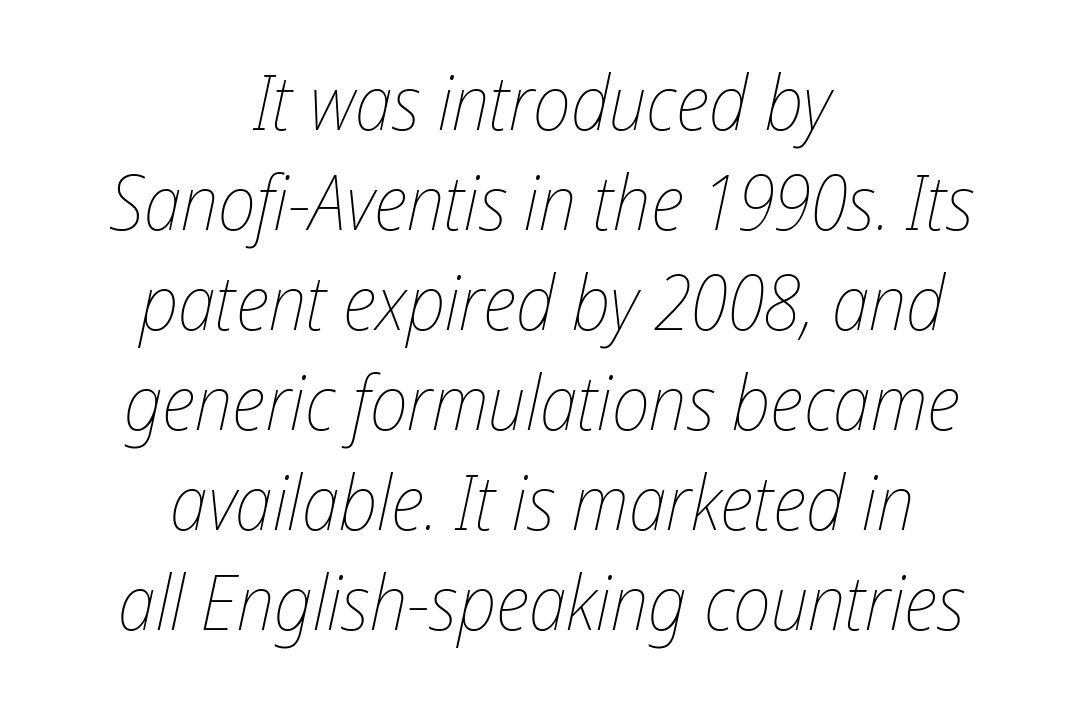
The image shows 77 px thin, condensed type, italic (leaning right); set centered, normal line spacing (1.3x), normal letter spacing, not underlined; low stroke contrast and a medium x-height.
